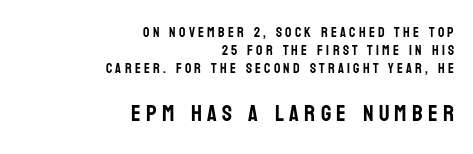
{"italic": "no", "underline": "no", "align": "right", "line_spacing": "normal", "line_spacing_ratio": 1.3, "letter_spacing": "wide", "letter_spacing_em": 0.23, "larger_block": "second", "size_ratio": 1.64, "glyph_px": 23}
